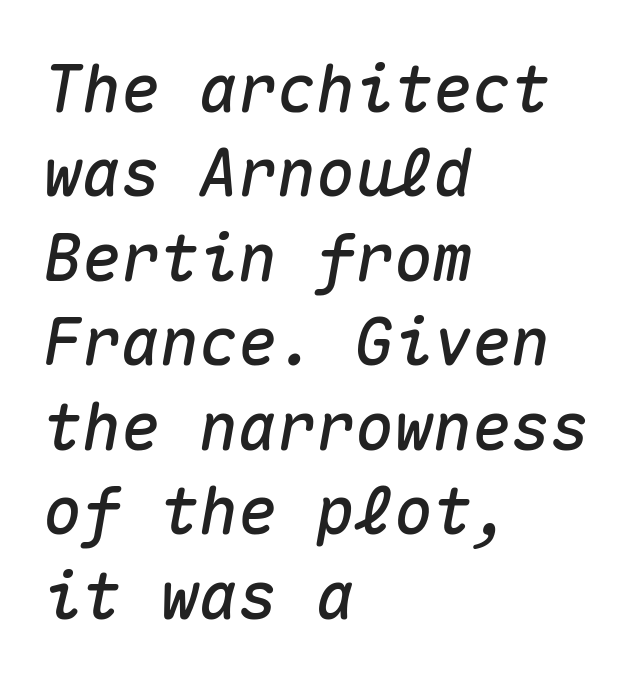
The image shows 65 px text type, italic (leaning right), monospaced; set left-aligned, normal line spacing (1.3x), normal letter spacing, not underlined; medium stroke contrast and a medium x-height.
